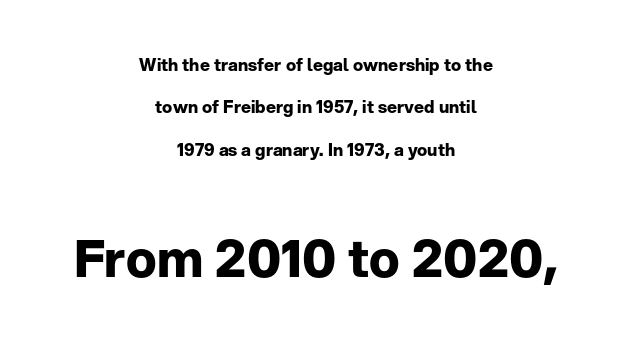
The image shows 51 px bold sans-serif type, upright; set centered, loose line spacing (2.5x), normal letter spacing, not underlined; the second (bottom) block is 3.0x larger; low stroke contrast and a medium x-height.
